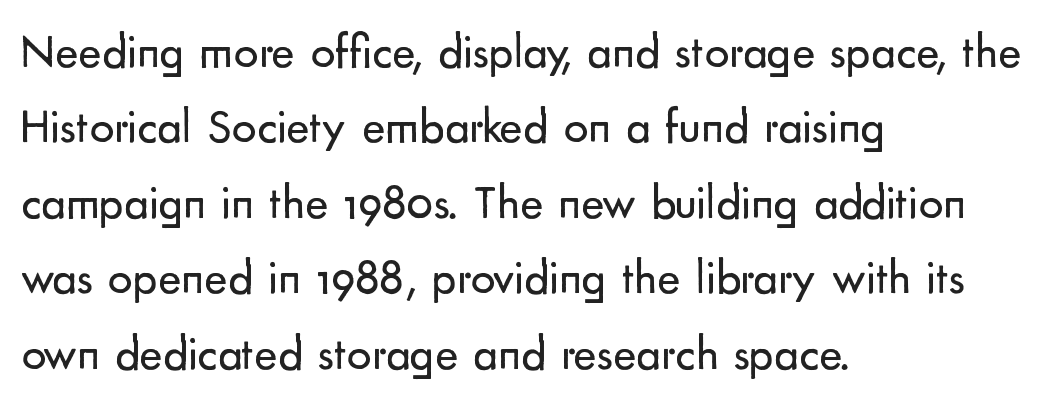
{"serif": "no", "italic": "no", "bold": "no", "weight": "regular", "width": "normal", "stroke_contrast": "low", "x_height": "small", "monospaced": "no", "underline": "no", "align": "left", "line_spacing": "normal", "line_spacing_ratio": 1.54, "letter_spacing": "normal", "letter_spacing_em": 0.0, "glyph_px": 49}
